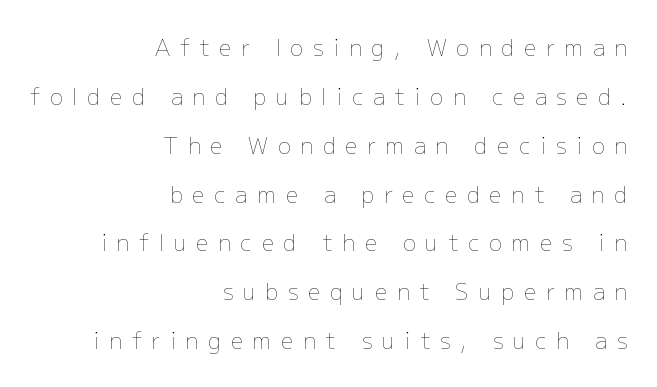
{"italic": "no", "bold": "no", "underline": "no", "align": "right", "line_spacing": "loose", "line_spacing_ratio": 2.22, "letter_spacing": "wide", "letter_spacing_em": 0.44, "glyph_px": 22}
